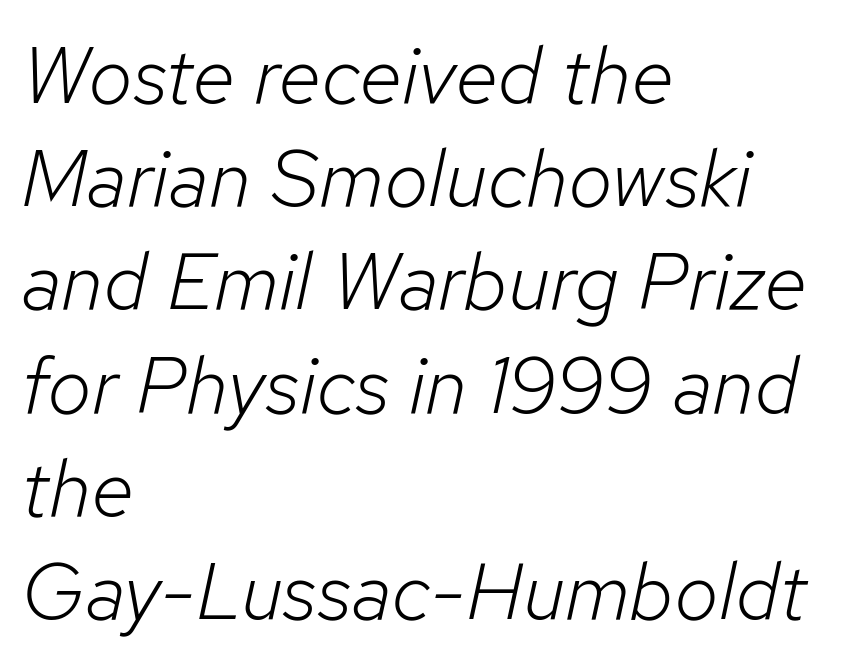
Q: Is the text bold? A: No.
Q: Is the text italic (slanted)? A: Yes, it leans right by about 12 degrees.
Q: Is the text underlined? A: No.
Q: How is the paragraph aligned? A: Left-aligned.
Q: Is the spacing between letters normal or unusually wide? A: Normal.
Q: Is the spacing between lines tight, normal or loose? A: Normal.
Q: Width (condensed, normal, or wide)? A: Normal.
Q: Stroke contrast? A: Low.
Q: x-height? A: Medium.
Q: Monospaced? A: No.
